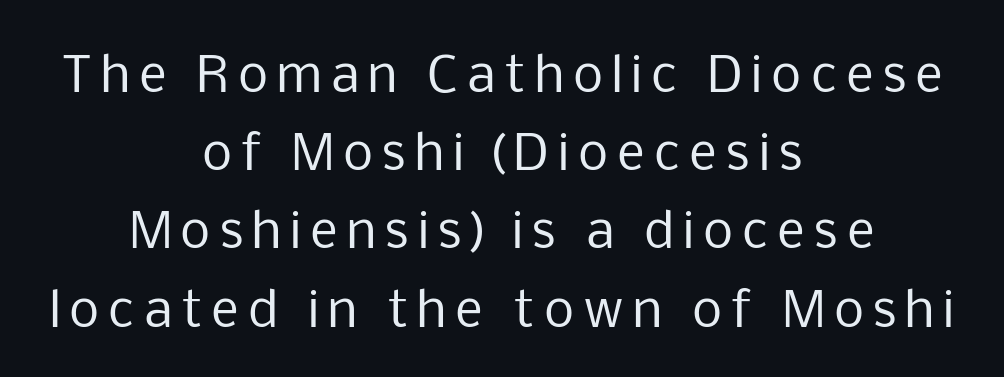
Visually the block forms a symmetrical silhouette, jagged on both flanks. The space between consecutive lines is moderate. Beneath every word, the page is bare. Does the lettering tilt? It doesn't — this is upright.
